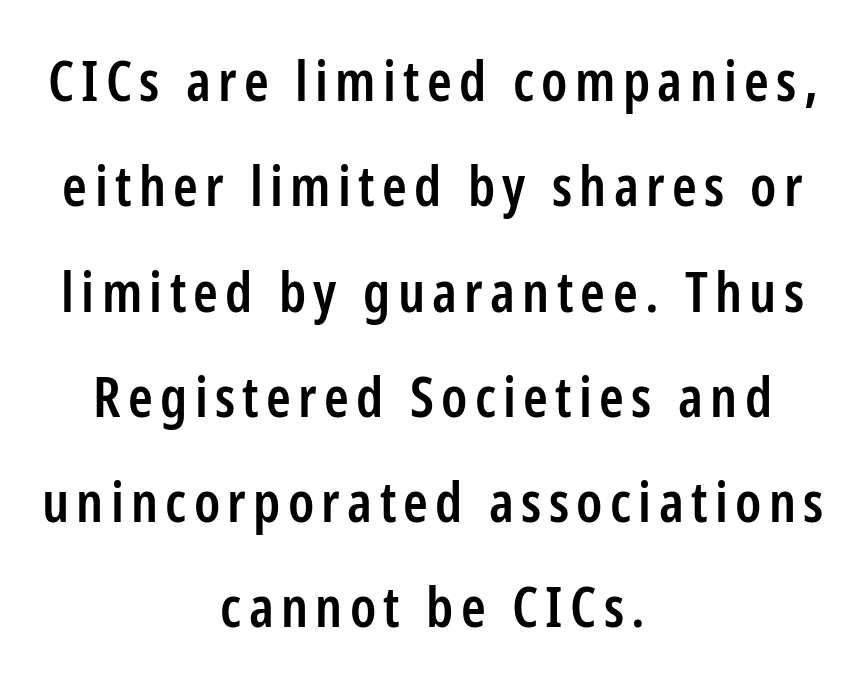
The image shows 56 px semibold, condensed sans-serif type, upright; set centered, line spacing 1.88x, not underlined; low stroke contrast and a medium x-height.
